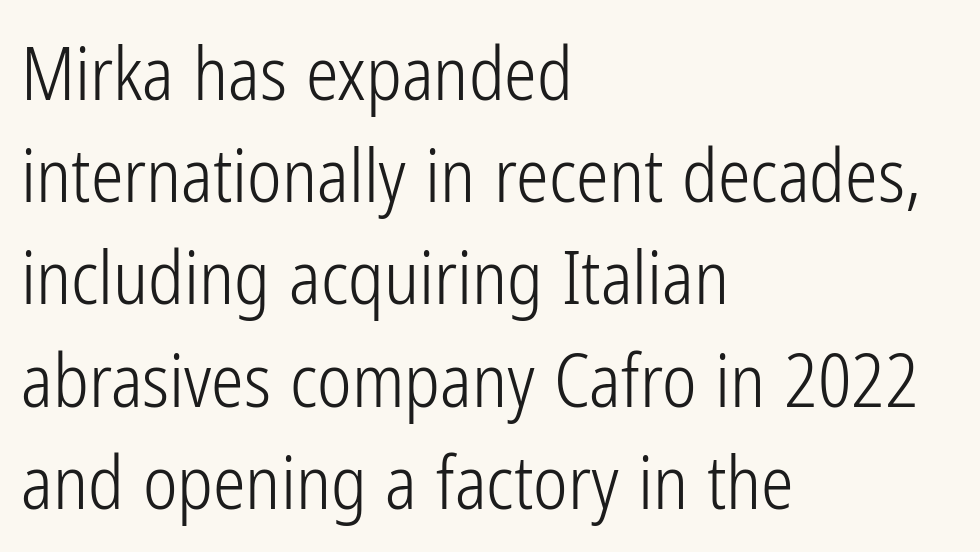
Q: Is the text bold? A: No.
Q: Is the text italic (slanted)? A: No, it is upright.
Q: Is the typeface a serif or a sans-serif typeface? A: Sans-serif.
Q: Is the text underlined? A: No.
Q: How is the paragraph aligned? A: Left-aligned.
Q: Is the spacing between letters normal or unusually wide? A: Normal.
Q: Is the spacing between lines tight, normal or loose? A: Normal.
Q: Width (condensed, normal, or wide)? A: Condensed.
Q: Stroke contrast? A: Low.
Q: x-height? A: Medium.
Q: Monospaced? A: No.
